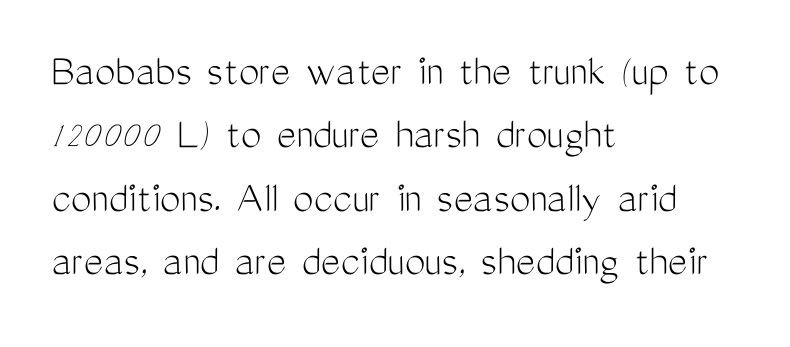
The image shows 46 px light, condensed sans-serif type, upright; set left-aligned, normal line spacing (1.38x), normal letter spacing, not underlined; medium stroke contrast and a medium x-height.
